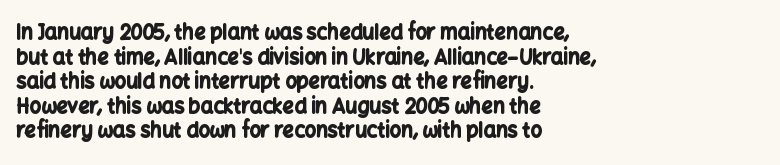
Q: Is the text bold? A: Yes.
Q: Is the text italic (slanted)? A: No, it is upright.
Q: Is the text underlined? A: No.
Q: How is the paragraph aligned? A: Left-aligned.
Q: Is the spacing between letters normal or unusually wide? A: Normal.
